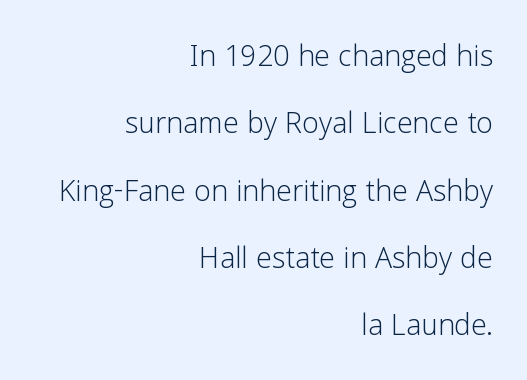
The image shows 38 px light sans-serif type, upright; set right-aligned, line spacing 1.77x, normal letter spacing, not underlined; low stroke contrast and a medium x-height.
